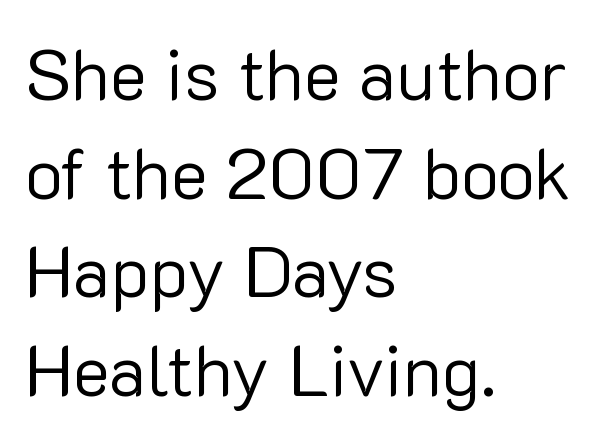
Q: Is the text bold? A: No.
Q: Is the text italic (slanted)? A: No, it is upright.
Q: Is the typeface a serif or a sans-serif typeface? A: Sans-serif.
Q: Is the text underlined? A: No.
Q: How is the paragraph aligned? A: Left-aligned.
Q: Is the spacing between letters normal or unusually wide? A: Normal.
Q: Is the spacing between lines tight, normal or loose? A: Normal.
Q: Width (condensed, normal, or wide)? A: Normal.
Q: Stroke contrast? A: Low.
Q: x-height? A: Medium.
Q: Monospaced? A: No.
